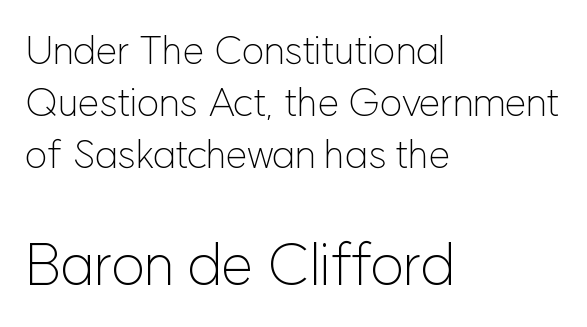
{"serif": "no", "italic": "no", "bold": "no", "weight": "light", "width": "normal", "stroke_contrast": "low", "x_height": "medium", "monospaced": "no", "underline": "no", "align": "left", "line_spacing": "normal", "line_spacing_ratio": 1.33, "letter_spacing": "normal", "letter_spacing_em": 0.0, "larger_block": "second", "size_ratio": 1.49, "glyph_px": 58}
